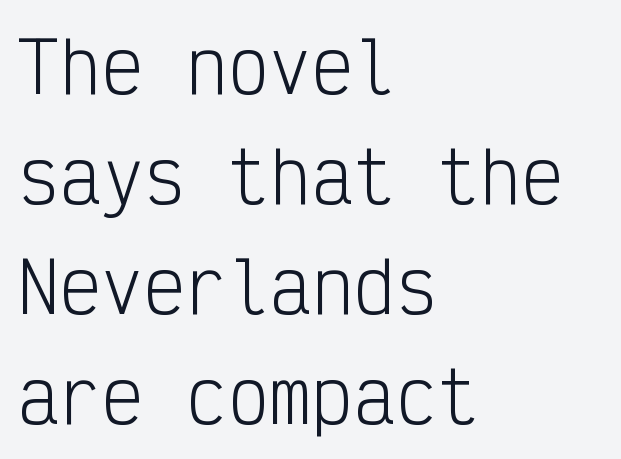
This sample uses an upright cut, with every glyph sitting square on the baseline. This block has exactly the height ordinary leading produces. Every row of glyphs begins at an identical x-position on the left. Check under the words: just untouched page. These lines keep a tight, regular rhythm from letter to letter. Is this a fixed-width face? Yes — each glyph sits in an identical cell.
